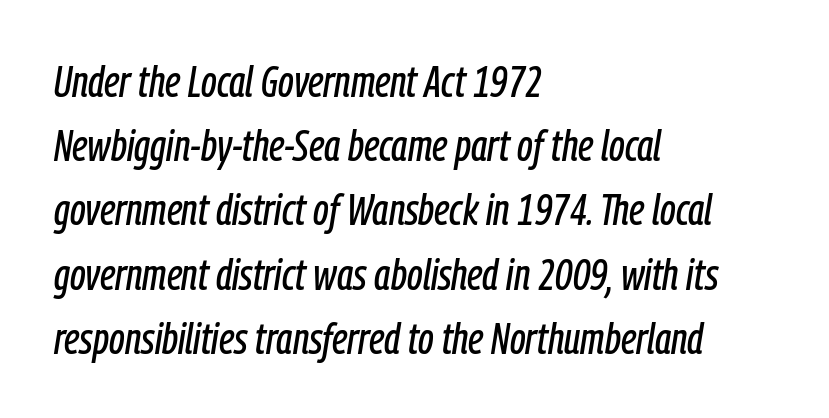
The image shows 44 px condensed type, italic (leaning right); set left-aligned, normal line spacing (1.46x), normal letter spacing, not underlined; low stroke contrast and a medium x-height.
